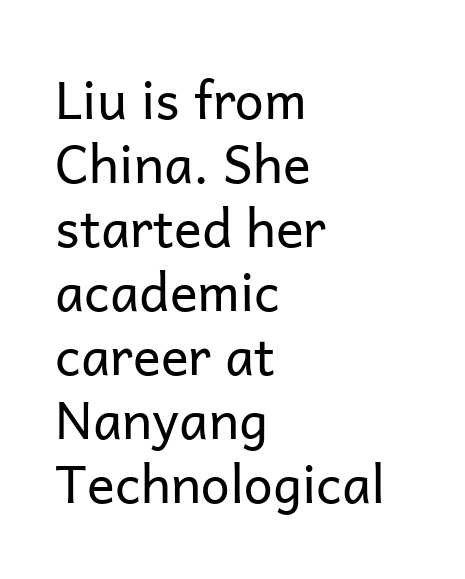
{"serif": "no", "italic": "no", "bold": "no", "weight": "regular", "width": "normal", "stroke_contrast": "low", "x_height": "medium", "monospaced": "no", "underline": "no", "align": "left", "line_spacing_ratio": 1.23, "letter_spacing": "normal", "letter_spacing_em": 0.0, "glyph_px": 52}
